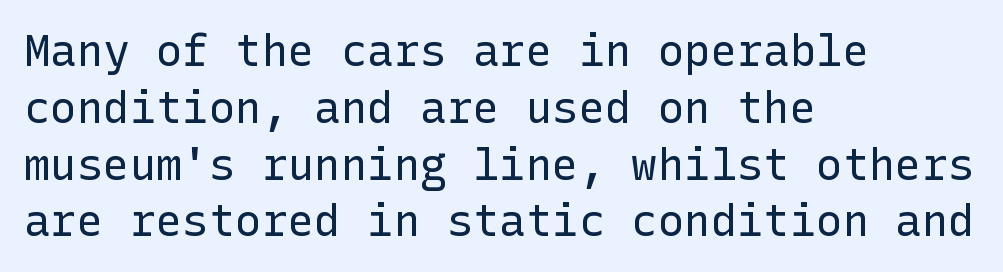
If you drew a line through each stem, it would be perfectly vertical. Tracking here is standard; glyphs follow each other at the usual distance. The strokes carry an ordinary text weight at most. Anything drawn beneath the words? Only blank space. The face used here is a sans, in the tradition of grotesques and geometrics.
